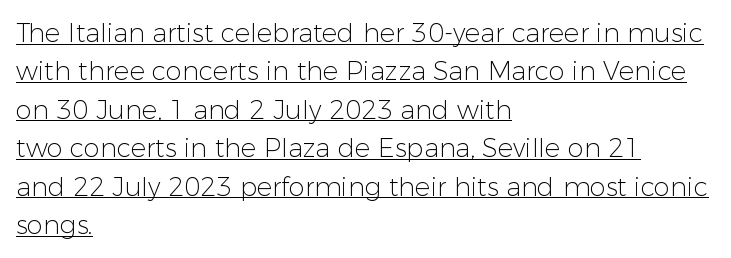
{"italic": "no", "bold": "no", "underline": "yes", "align": "left", "line_spacing": "normal", "line_spacing_ratio": 1.48, "letter_spacing": "normal", "letter_spacing_em": 0.0, "glyph_px": 26}
